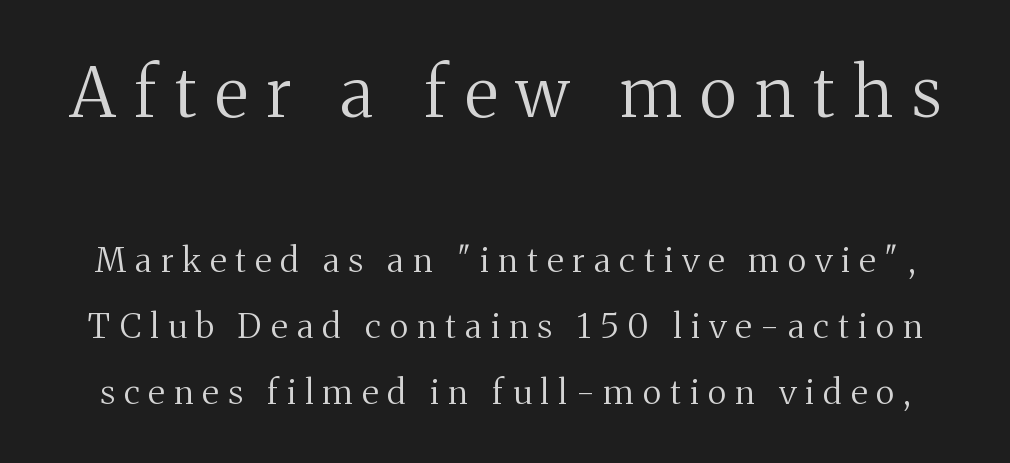
Proportional: the letters do not fall into vertical columns. Each new line begins a long way beneath the previous one. Caption: upper text group enlarged, lower text group reduced. Weight class: somewhere from thin through regular. Words float on clear page, feet unadorned.
